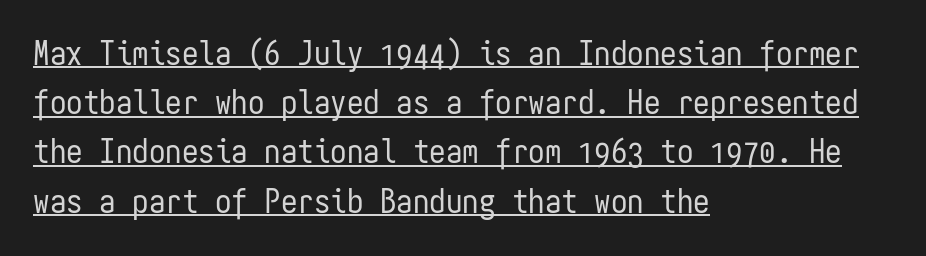
This sample uses a sans-serif face. The letters march in equal steps, a hallmark of fixed-pitch type. Every word sits above its own underline. Summary of vertical rhythm: regular, with standard interline spacing. Rendered with straight, roman letterforms. Inter-character spacing is left at the font's built-in metrics.
